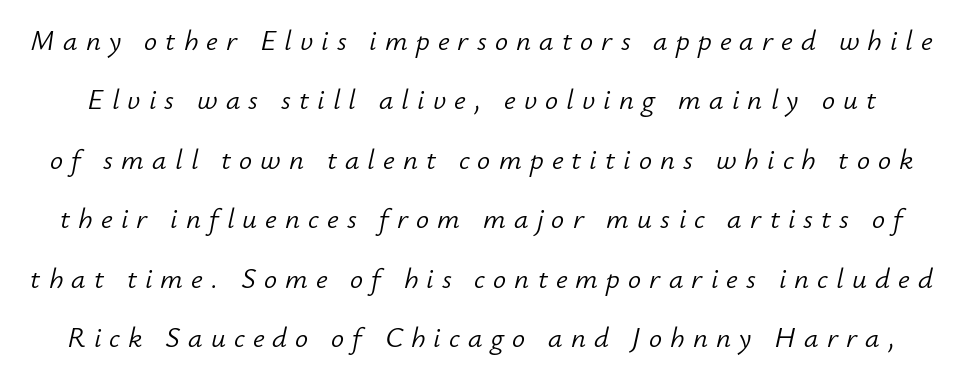
Varying glyph widths throughout — classic text-font behaviour. A light-to-regular cut is what we see here. Does the lettering tilt? It does — this is italic. Plain, unruled lines of type.
